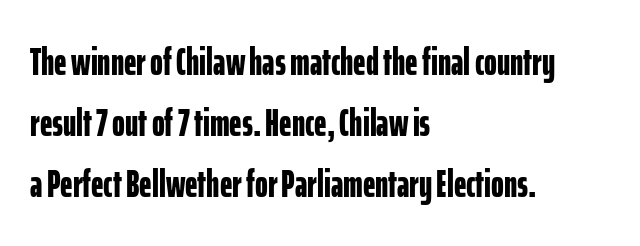
The image shows 39 px bold, condensed sans-serif type, upright; set left-aligned, normal line spacing (1.57x), normal letter spacing, not underlined; low stroke contrast and a medium x-height.
